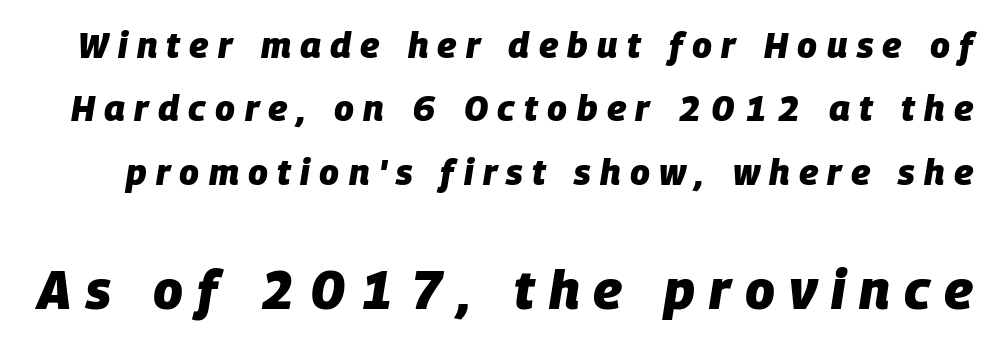
Q: Is the text bold? A: Yes.
Q: Is the text italic (slanted)? A: Yes, it leans right by about 9 degrees.
Q: Is the text underlined? A: No.
Q: Is the spacing between letters normal or unusually wide? A: Unusually wide.
Q: Which block of text is set in a larger size, the first (top) or the second (bottom)? A: The second (bottom) one.
Q: Width (condensed, normal, or wide)? A: Normal.
Q: Stroke contrast? A: Low.
Q: x-height? A: Large.
Q: Monospaced? A: No.
